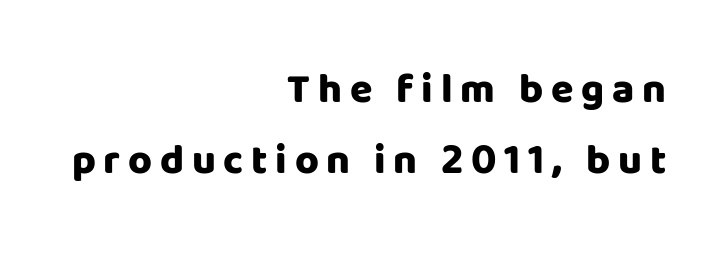
The string is rendered with underlining switched off. Is this a fixed-width face? No — the glyphs have proportional, varying widths. The glyphs in this specimen are sans serif. Is the block centered? No — it sits flush against the right margin. In terms of posture, this sample is upright.
